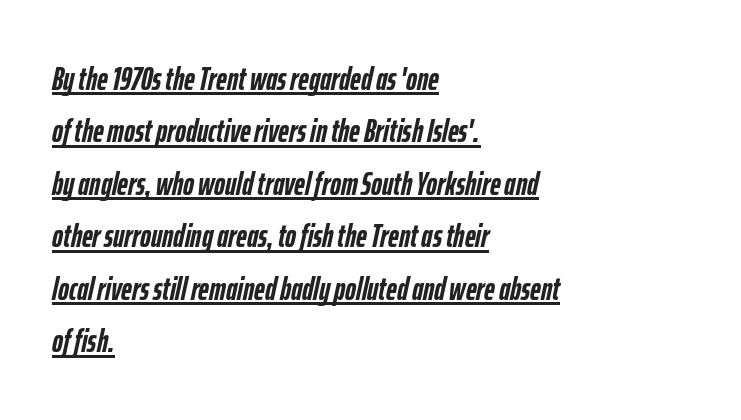
In terms of weight, the rendering is a true, heavy bold. Is there an underline? Yes — a line sits under the letters. Every character sits at an angle, as italics do. Compared with typical body copy, the letter spacing here is the same.
